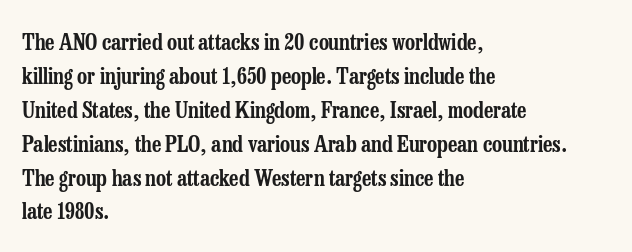
Q: Is the text italic (slanted)? A: No, it is upright.
Q: Is the text underlined? A: No.
Q: How is the paragraph aligned? A: Left-aligned.
Q: Is the spacing between letters normal or unusually wide? A: Normal.
Q: Is the spacing between lines tight, normal or loose? A: Normal.
